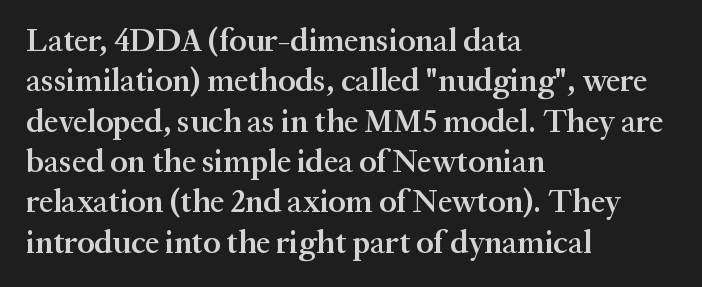
Q: Is the text bold? A: Semi-bold.
Q: Is the text italic (slanted)? A: No, it is upright.
Q: Is the typeface a serif or a sans-serif typeface? A: Serif.
Q: Is the text underlined? A: No.
Q: How is the paragraph aligned? A: Left-aligned.
Q: Is the spacing between letters normal or unusually wide? A: Normal.
Q: Is the spacing between lines tight, normal or loose? A: Normal.
Q: Width (condensed, normal, or wide)? A: Normal.
Q: Stroke contrast? A: Medium.
Q: x-height? A: Medium.
Q: Monospaced? A: No.
